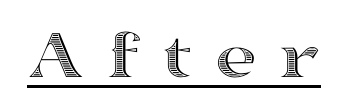
The image shows 73 px wide type, upright; set unusually wide letter spacing (+0.29 em), underlined; a medium x-height.
